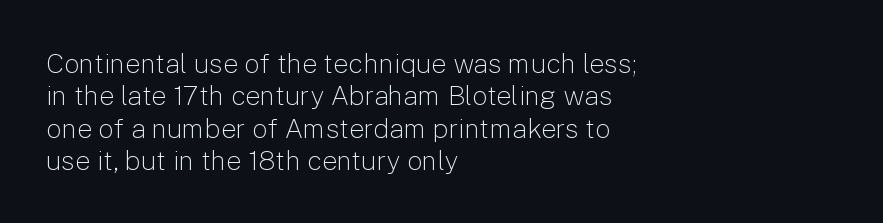
The image shows 27 px text type, upright; set left-aligned, line spacing 1.2x, normal letter spacing, not underlined.
